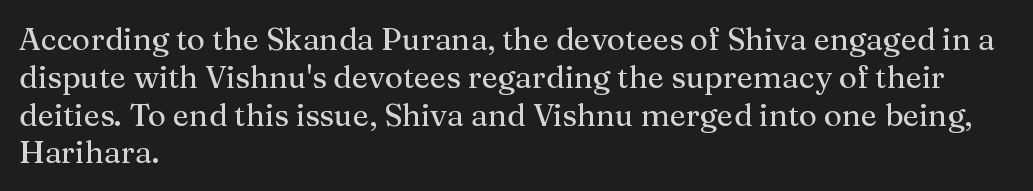
The image shows 31 px serif type, upright; set left-aligned, line spacing 1.22x, normal letter spacing, not underlined; medium stroke contrast and a medium x-height.
